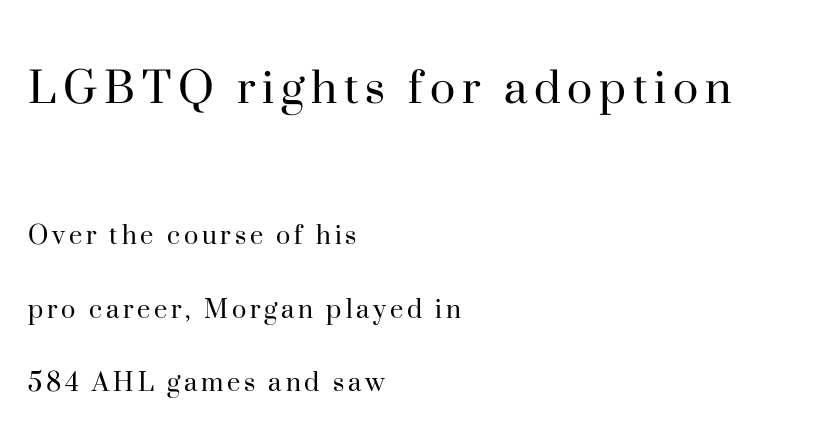
Q: Is the text bold? A: No.
Q: Is the text italic (slanted)? A: No, it is upright.
Q: Is the typeface a serif or a sans-serif typeface? A: Serif.
Q: Is the text underlined? A: No.
Q: How is the paragraph aligned? A: Left-aligned.
Q: Is the spacing between lines tight, normal or loose? A: Loose.
Q: Which block of text is set in a larger size, the first (top) or the second (bottom)? A: The first (top) one.
Q: Width (condensed, normal, or wide)? A: Normal.
Q: Stroke contrast? A: High.
Q: x-height? A: Small.
Q: Monospaced? A: No.
